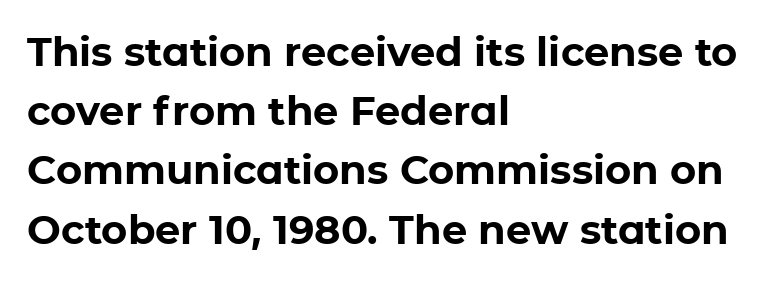
Spacing verdict: proportional, widths tailored to each character. Whoever set this chose a conventional vertical rhythm. Posture: vertical. Characters follow at the spacing the type designer built in. The space directly below the letters is spotless. If you drew a ruler down the left edge, every line would touch it.
